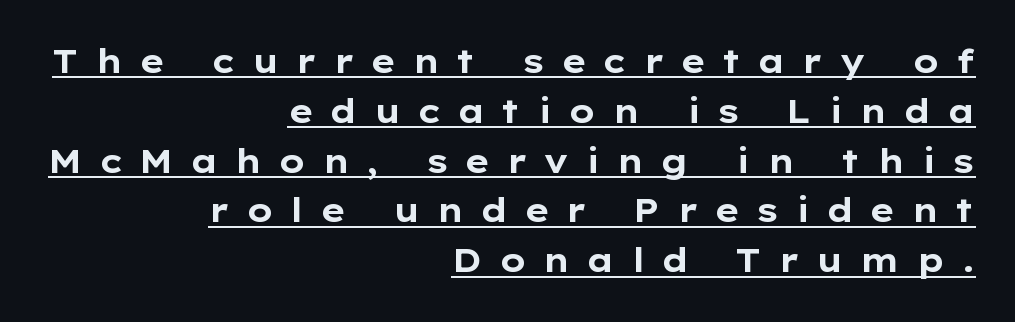
Is there any slant? The stems are plumb. Looks like regular typesetting: each glyph gets only the width it needs. Reading down the column, the eye jumps a familiar distance to each next line. Looks like someone drew a line under every word here. One-word summary of the alignment: right.
